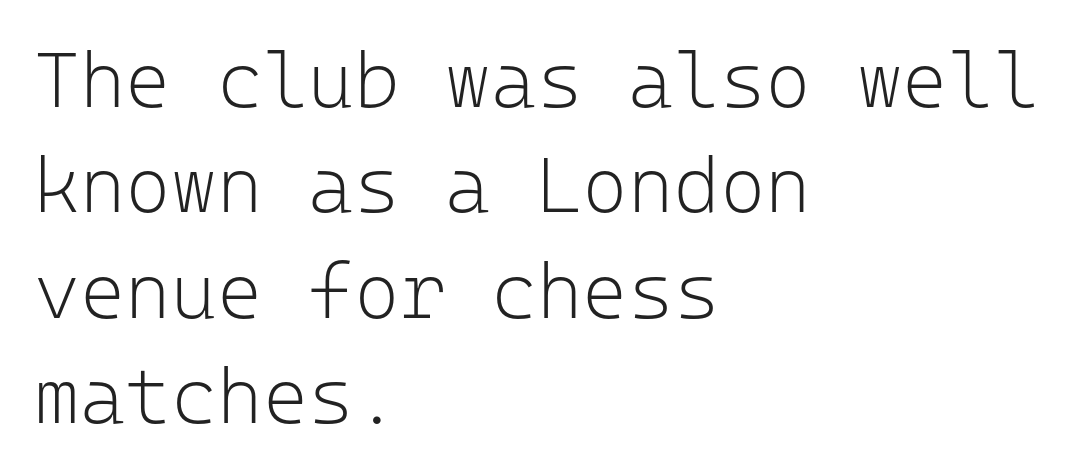
The image shows 78 px light sans-serif type, upright, monospaced; set left-aligned, normal line spacing (1.35x), normal letter spacing, not underlined; low stroke contrast and a medium x-height.
